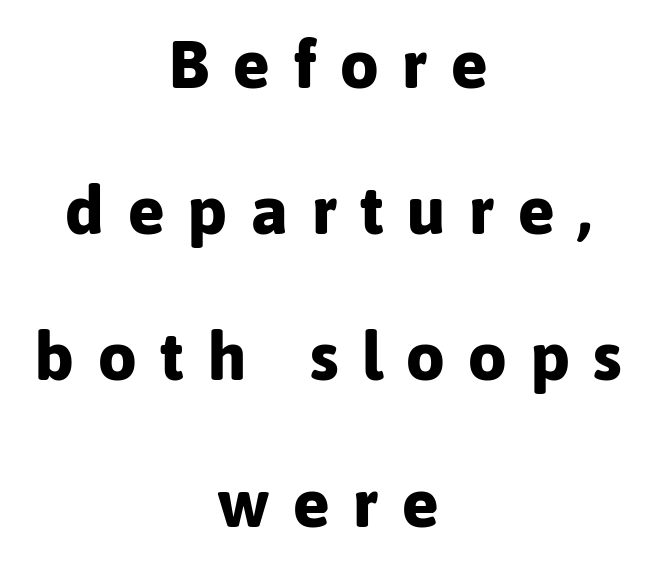
The image shows 68 px bold sans-serif type, upright; set centered, loose line spacing (2.15x), unusually wide letter spacing (+0.35 em), not underlined; low stroke contrast and a medium x-height.
